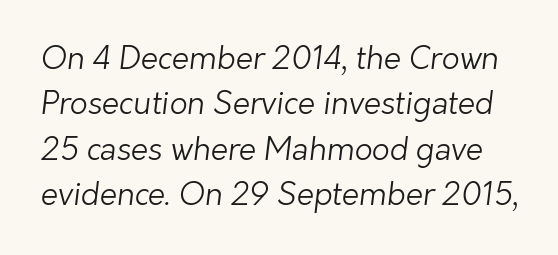
Q: Is the text bold? A: No.
Q: Is the typeface a serif or a sans-serif typeface? A: Sans-serif.
Q: Is the text underlined? A: No.
Q: Is the spacing between letters normal or unusually wide? A: Normal.
Q: Is the spacing between lines tight, normal or loose? A: Normal.
Q: Width (condensed, normal, or wide)? A: Normal.
Q: Stroke contrast? A: Low.
Q: x-height? A: Medium.
Q: Monospaced? A: No.
